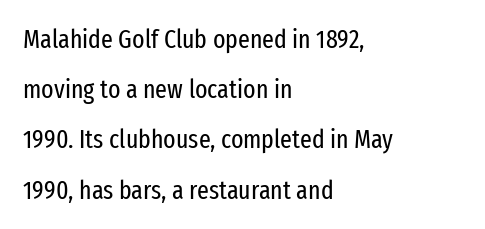
Which margin do the lines hug? The left one — the right edge is uneven. Check the space under the baseline: it is left empty. No extra tracking has been applied to these lines. Characters remain perfectly vertical along every line. These lines stand farther apart than default settings would place them. Compared with a typical body face, this is equally light or lighter still.
